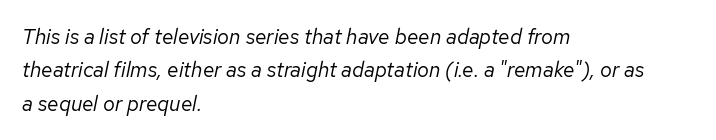
{"italic": "yes", "lean": "right", "slant_degrees": 12, "bold": "no", "underline": "no", "align": "left", "line_spacing": "normal", "line_spacing_ratio": 1.59, "letter_spacing": "normal", "letter_spacing_em": 0.0, "glyph_px": 21}
